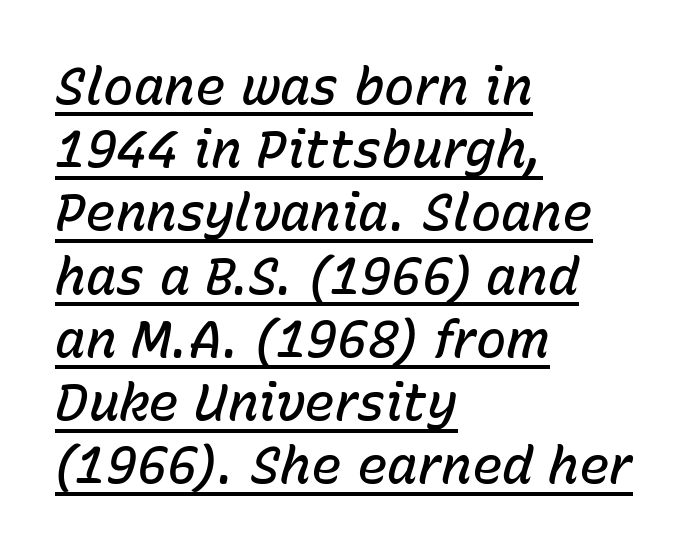
Q: Is the text bold? A: Semi-bold.
Q: Is the text italic (slanted)? A: Yes, it leans right by about 15 degrees.
Q: Is the text underlined? A: Yes.
Q: How is the paragraph aligned? A: Left-aligned.
Q: Is the spacing between letters normal or unusually wide? A: Normal.
Q: Width (condensed, normal, or wide)? A: Normal.
Q: Stroke contrast? A: Low.
Q: x-height? A: Medium.
Q: Monospaced? A: No.
